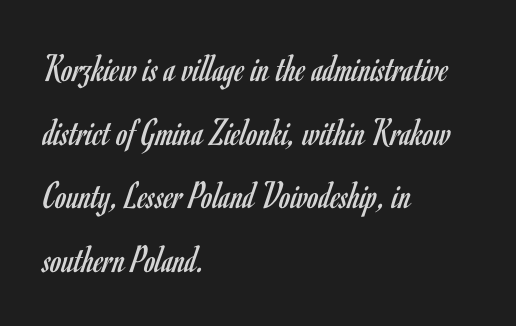
{"serif": "no", "bold": "no", "weight": "regular", "width": "condensed", "stroke_contrast": "low", "x_height": "small", "monospaced": "no", "underline": "no", "align": "left", "line_spacing": "normal", "line_spacing_ratio": 1.59, "letter_spacing": "normal", "letter_spacing_em": 0.0, "glyph_px": 40}
